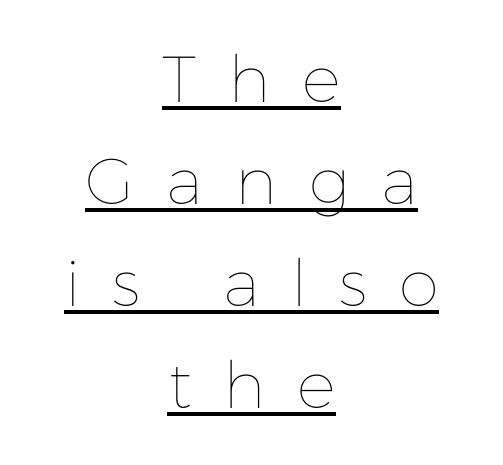
{"italic": "no", "bold": "no", "weight": "thin", "width": "normal", "stroke_contrast": "low", "x_height": "medium", "monospaced": "no", "underline": "yes", "align": "center", "line_spacing": "normal", "line_spacing_ratio": 1.57, "letter_spacing": "wide", "letter_spacing_em": 0.49, "glyph_px": 65}
